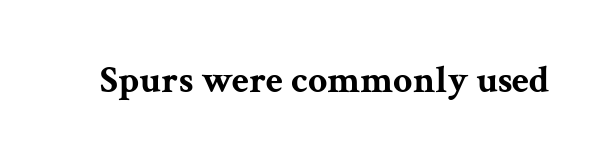
The image shows 38 px bold, wide serif type, upright; set normal letter spacing, not underlined; medium stroke contrast and a medium x-height.
